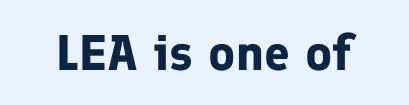
{"serif": "no", "italic": "no", "bold": "yes", "weight": "bold", "width": "normal", "stroke_contrast": "low", "x_height": "medium", "monospaced": "no", "underline": "no", "letter_spacing": "normal", "letter_spacing_em": 0.0, "glyph_px": 50}
